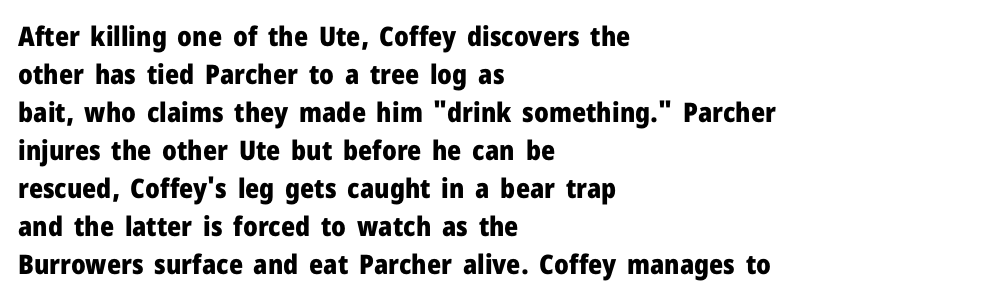
Nothing unusual about the tracking: characters are spaced as the font intends. Glance below the letters and you will spot only blank space. Designer's note — italics off, roman on. Alignment: flush left.
